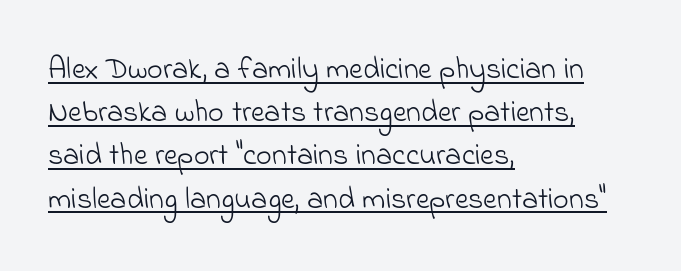
Q: Is the text bold? A: No.
Q: Is the typeface a serif or a sans-serif typeface? A: Sans-serif.
Q: Is the text underlined? A: Yes.
Q: How is the paragraph aligned? A: Left-aligned.
Q: Is the spacing between letters normal or unusually wide? A: Normal.
Q: Is the spacing between lines tight, normal or loose? A: Normal.
Q: Width (condensed, normal, or wide)? A: Normal.
Q: Stroke contrast? A: Low.
Q: x-height? A: Small.
Q: Monospaced? A: No.
